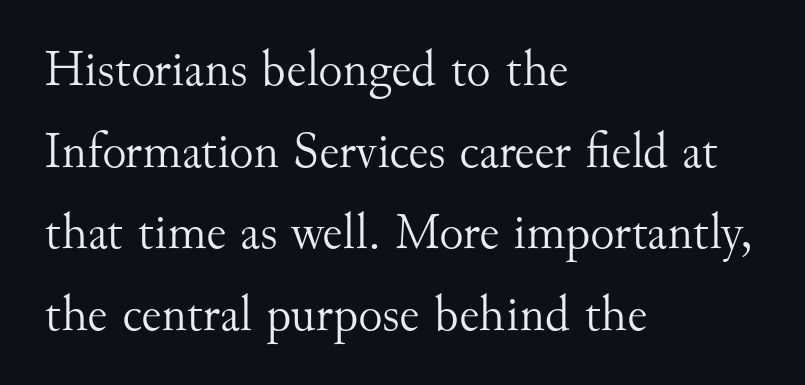
Q: Is the text bold? A: No.
Q: Is the text italic (slanted)? A: No, it is upright.
Q: Is the typeface a serif or a sans-serif typeface? A: Serif.
Q: Is the text underlined? A: No.
Q: How is the paragraph aligned? A: Left-aligned.
Q: Is the spacing between letters normal or unusually wide? A: Normal.
Q: Is the spacing between lines tight, normal or loose? A: Normal.
Q: Width (condensed, normal, or wide)? A: Normal.
Q: Stroke contrast? A: Medium.
Q: x-height? A: Small.
Q: Monospaced? A: No.
